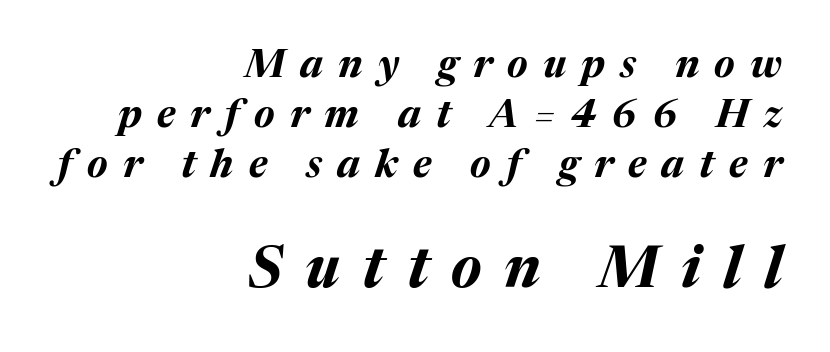
Whoever set this made the second block the dominant, larger element. The paragraph has a hard right edge and a soft left edge. Descenders are the only things crossing below the line. Posture: slanted. What stands out about the letter spacing? Its width — letters are far apart. How heavy is the stroke? Heavy — this is a bold.
